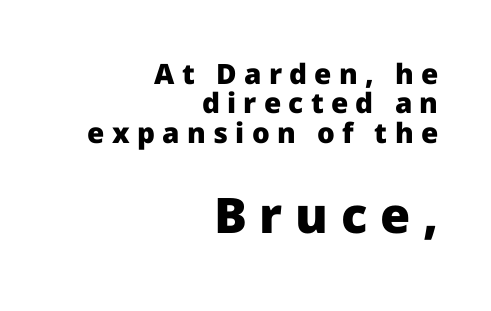
The strip under each line holds only bare page. The letters in the lower block stand taller than those in the block above. These words are printed bold, with thick strokes throughout. The rendering shows plain stroke endings on the letterforms — a sans-serif design.
